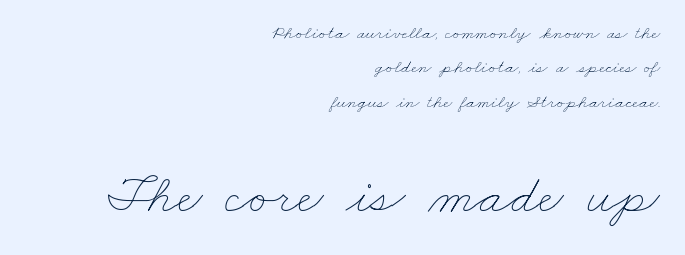
{"bold": "no", "weight": "thin", "width": "wide", "stroke_contrast": "low", "x_height": "small", "monospaced": "no", "underline": "no", "align": "right", "line_spacing_ratio": 1.81, "letter_spacing": "normal", "letter_spacing_em": 0.0, "larger_block": "second", "size_ratio": 2.95, "glyph_px": 56}
